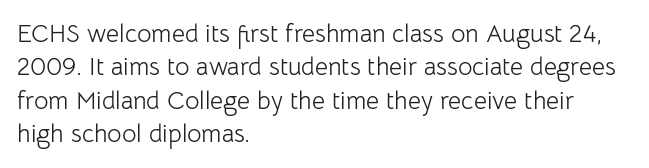
The image shows 25 px text type, upright; set left-aligned, normal line spacing (1.34x), normal letter spacing, not underlined.
